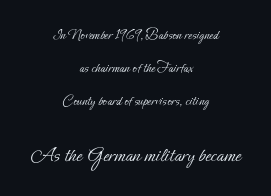
The image shows 21 px text type; set centered, loose line spacing (2.36x), normal letter spacing, not underlined; the second (bottom) block is 1.5x larger.
